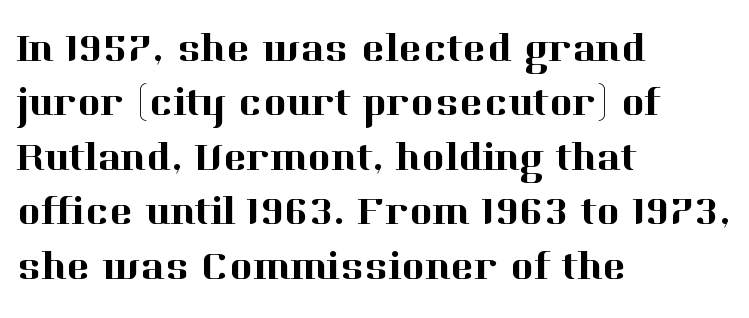
The image shows 40 px serif type, upright; set left-aligned, normal line spacing (1.36x), normal letter spacing, not underlined; high stroke contrast and a medium x-height.
